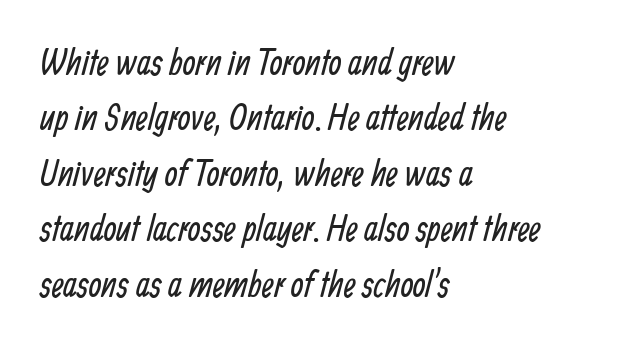
{"serif": "no", "bold": "no", "weight": "regular", "width": "condensed", "stroke_contrast": "low", "x_height": "medium", "monospaced": "no", "underline": "no", "align": "left", "line_spacing": "normal", "line_spacing_ratio": 1.5, "letter_spacing": "normal", "letter_spacing_em": 0.0, "glyph_px": 37}
